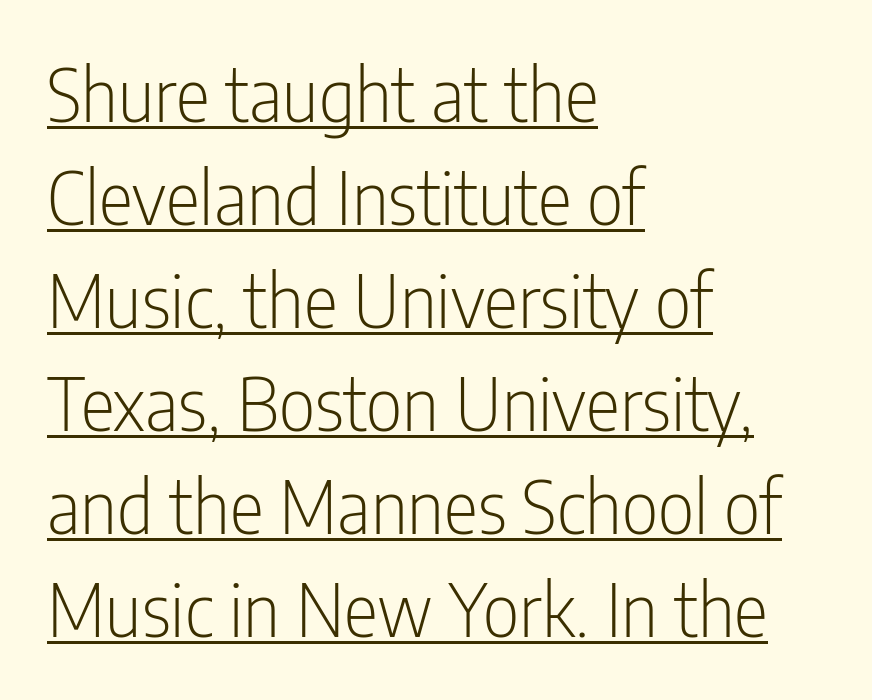
The image shows 72 px light, condensed sans-serif type, upright; set left-aligned, normal line spacing (1.43x), normal letter spacing, underlined; low stroke contrast and a medium x-height.
